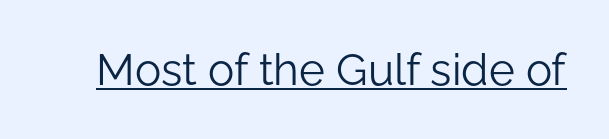
Q: Is the text bold? A: No.
Q: Is the text italic (slanted)? A: No, it is upright.
Q: Is the typeface a serif or a sans-serif typeface? A: Sans-serif.
Q: Is the text underlined? A: Yes.
Q: Is the spacing between letters normal or unusually wide? A: Normal.
Q: Width (condensed, normal, or wide)? A: Normal.
Q: Stroke contrast? A: Low.
Q: x-height? A: Medium.
Q: Monospaced? A: No.
